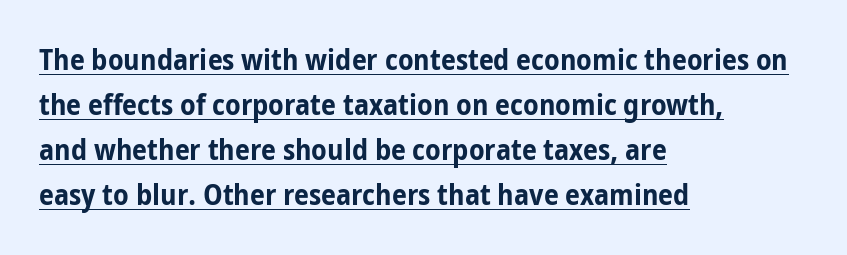
The image shows 30 px bold, condensed sans-serif type, upright; set left-aligned, normal line spacing (1.5x), normal letter spacing, underlined; low stroke contrast and a medium x-height.
